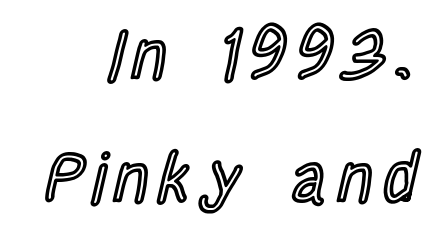
The image shows 70 px condensed type; set right-aligned, line spacing 1.76x, not underlined; a large x-height.
